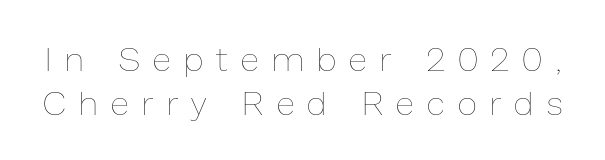
The image shows 34 px thin type, upright; set normal line spacing (1.3x), unusually wide letter spacing (+0.4 em), not underlined; low stroke contrast and a medium x-height.
